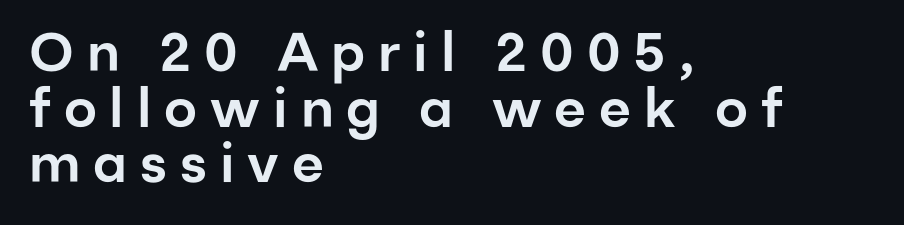
The image shows 54 px sans-serif type, upright; set left-aligned, tight line spacing (1.03x), unusually wide letter spacing (+0.24 em), not underlined; low stroke contrast and a medium x-height.
